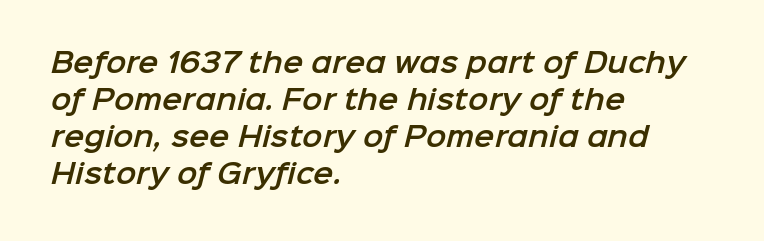
Q: Is the text underlined? A: No.
Q: How is the paragraph aligned? A: Left-aligned.
Q: Is the spacing between letters normal or unusually wide? A: Normal.
Q: Is the spacing between lines tight, normal or loose? A: Normal.
